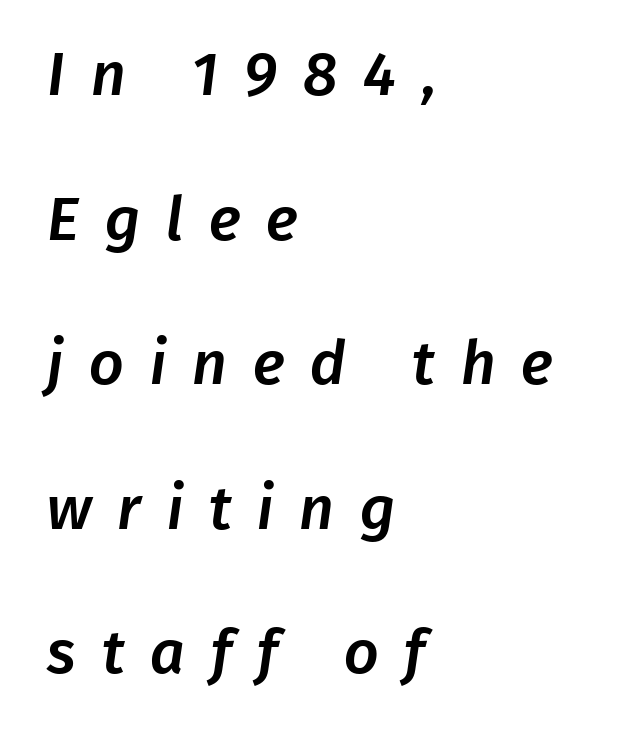
The image shows 61 px sans-serif type; set left-aligned, loose line spacing (2.37x), unusually wide letter spacing (+0.42 em), not underlined; low stroke contrast and a medium x-height.
